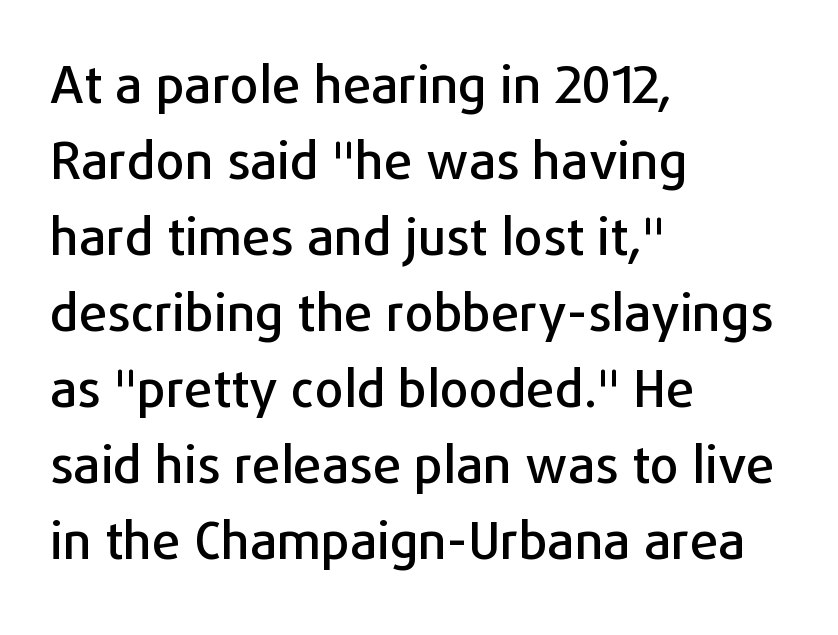
{"serif": "no", "italic": "no", "width": "normal", "stroke_contrast": "low", "x_height": "medium", "monospaced": "no", "underline": "no", "align": "left", "line_spacing": "normal", "line_spacing_ratio": 1.49, "letter_spacing": "normal", "letter_spacing_em": 0.0, "glyph_px": 51}
